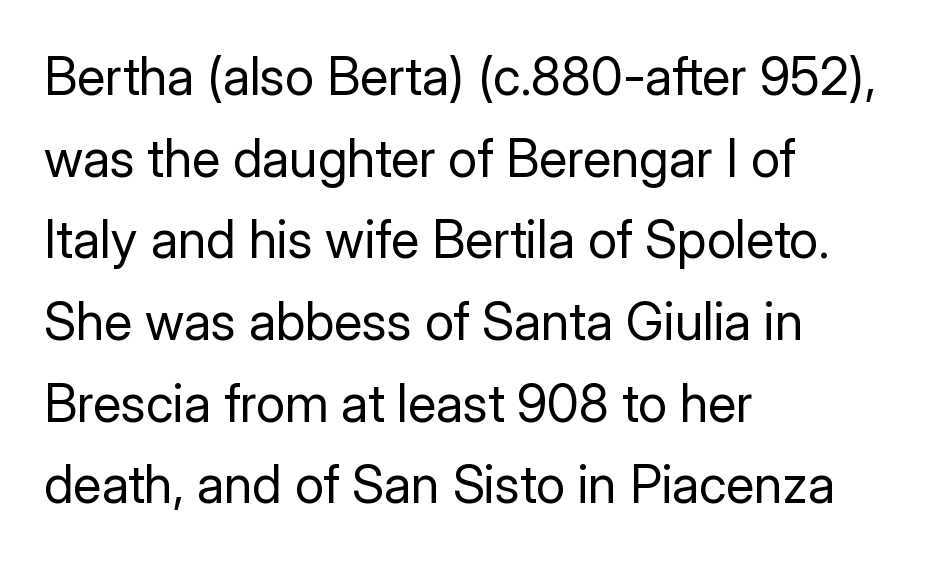
The image shows 52 px regular-weight sans-serif type, upright; set left-aligned, normal line spacing (1.57x), normal letter spacing, not underlined; low stroke contrast and a medium x-height.
